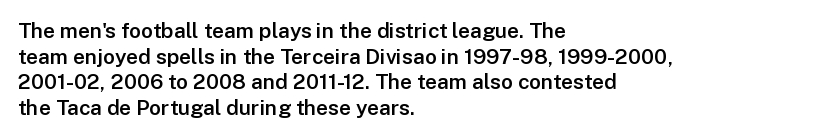
Q: Is the text bold? A: Semi-bold.
Q: Is the text italic (slanted)? A: No, it is upright.
Q: Is the text underlined? A: No.
Q: How is the paragraph aligned? A: Left-aligned.
Q: Is the spacing between letters normal or unusually wide? A: Normal.
